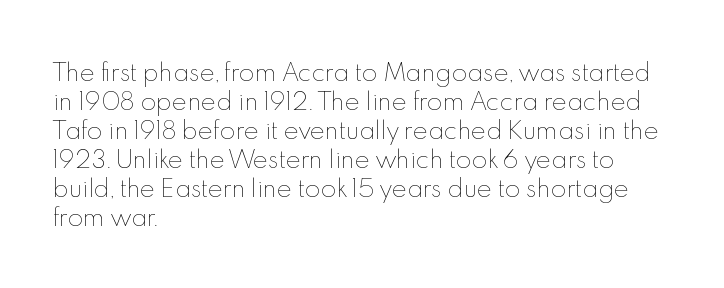
{"italic": "no", "bold": "no", "underline": "no", "align": "left", "line_spacing": "normal", "line_spacing_ratio": 1.26, "letter_spacing": "normal", "letter_spacing_em": 0.0, "glyph_px": 23}
